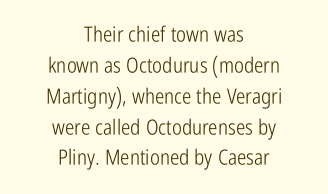
The image shows 21 px text type, upright; set centered, normal line spacing (1.47x), normal letter spacing, not underlined.
